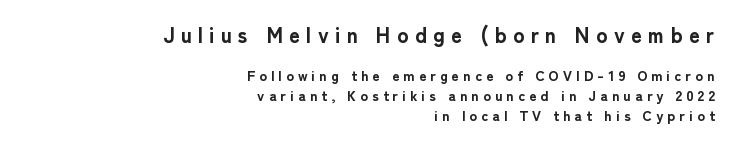
Q: Is the text bold? A: Yes.
Q: Is the text italic (slanted)? A: No, it is upright.
Q: Is the text underlined? A: No.
Q: How is the paragraph aligned? A: Right-aligned.
Q: Is the spacing between letters normal or unusually wide? A: Unusually wide.
Q: Is the spacing between lines tight, normal or loose? A: Normal.
Q: Which block of text is set in a larger size, the first (top) or the second (bottom)? A: The first (top) one.
